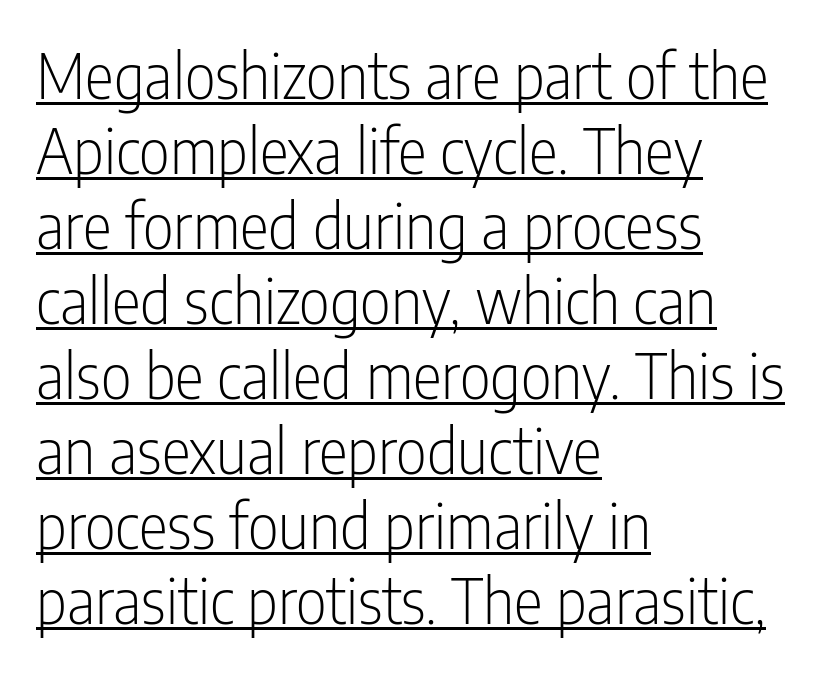
Q: Is the text bold? A: No.
Q: Is the text italic (slanted)? A: No, it is upright.
Q: Is the typeface a serif or a sans-serif typeface? A: Sans-serif.
Q: Is the text underlined? A: Yes.
Q: How is the paragraph aligned? A: Left-aligned.
Q: Is the spacing between letters normal or unusually wide? A: Normal.
Q: Width (condensed, normal, or wide)? A: Condensed.
Q: Stroke contrast? A: Low.
Q: x-height? A: Medium.
Q: Monospaced? A: No.
